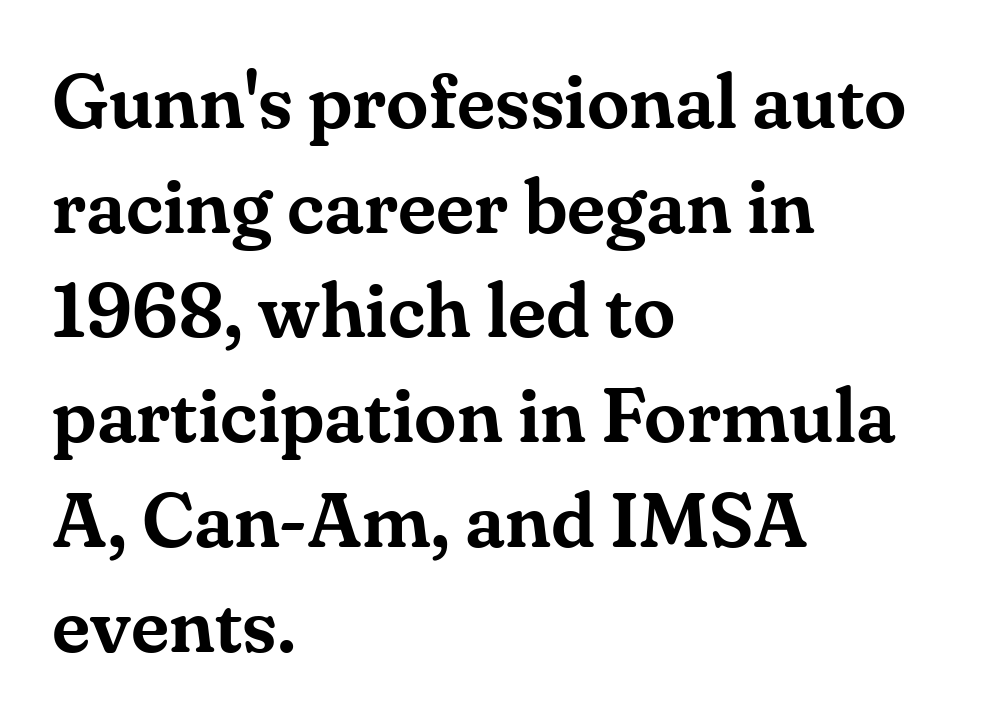
{"serif": "yes", "italic": "no", "width": "normal", "stroke_contrast": "medium", "x_height": "small", "monospaced": "no", "underline": "no", "align": "left", "line_spacing": "normal", "line_spacing_ratio": 1.36, "letter_spacing": "normal", "letter_spacing_em": 0.0, "glyph_px": 77}
